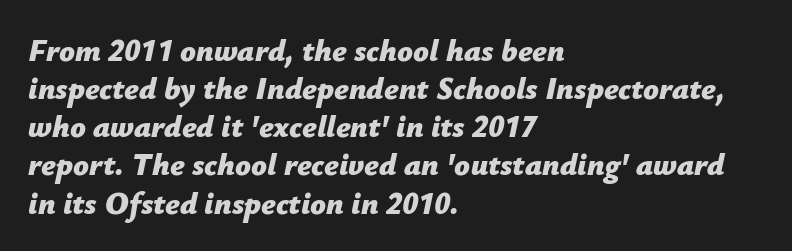
Q: Is the text bold? A: Yes.
Q: Is the text italic (slanted)? A: Yes, it leans right by about 12 degrees.
Q: Is the text underlined? A: No.
Q: How is the paragraph aligned? A: Left-aligned.
Q: Is the spacing between letters normal or unusually wide? A: Normal.
Q: Width (condensed, normal, or wide)? A: Normal.
Q: Stroke contrast? A: Low.
Q: x-height? A: Medium.
Q: Monospaced? A: No.
